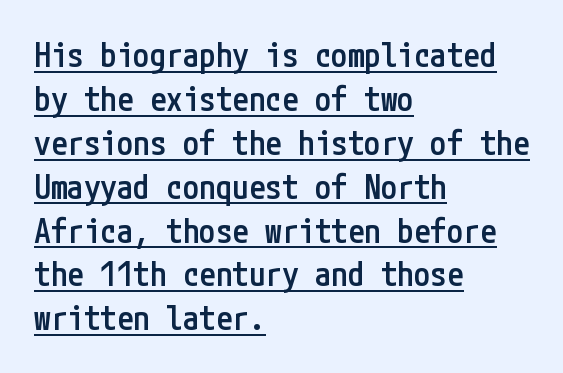
The image shows 33 px semibold, condensed sans-serif type, upright; set left-aligned, normal line spacing (1.33x), normal letter spacing, underlined; low stroke contrast and a medium x-height.
